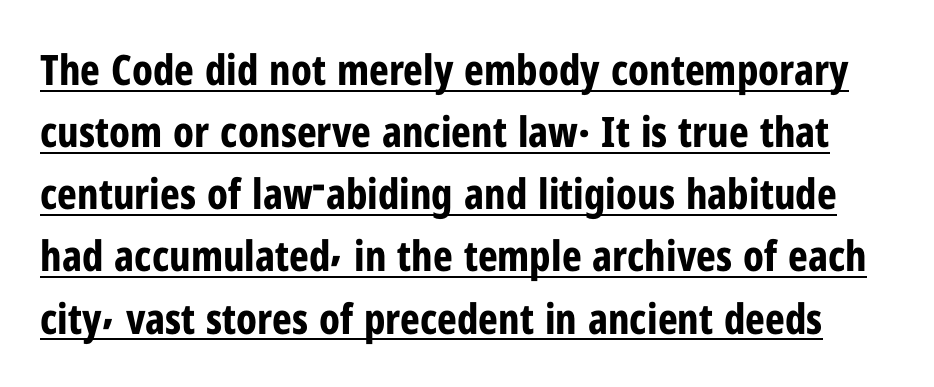
The image shows 42 px bold, condensed sans-serif type, upright; set normal line spacing (1.48x), normal letter spacing, underlined; low stroke contrast and a medium x-height.
